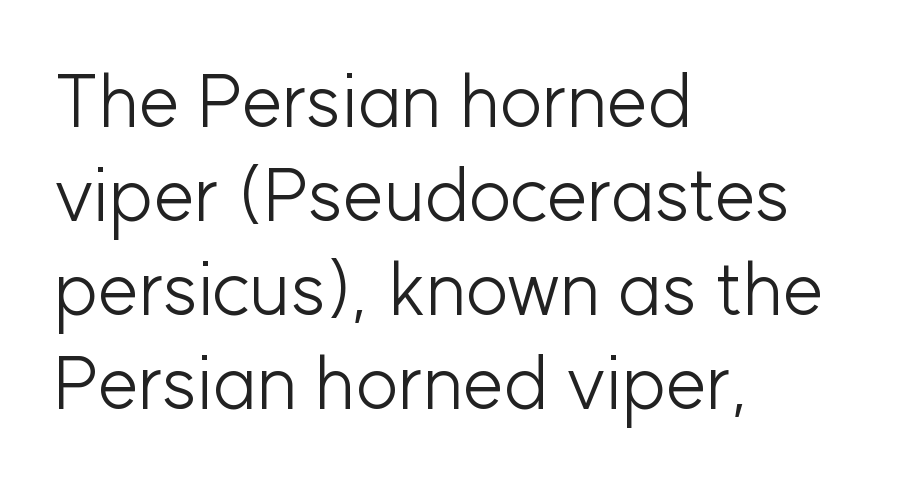
A classic flush-left, rag-right setting is used for this passage. The face used here is rendered with its standard letterfit. Compared with typical paragraphs, the rows here are spaced about the same. A typesetter would call this proportional, since set widths differ per character.
